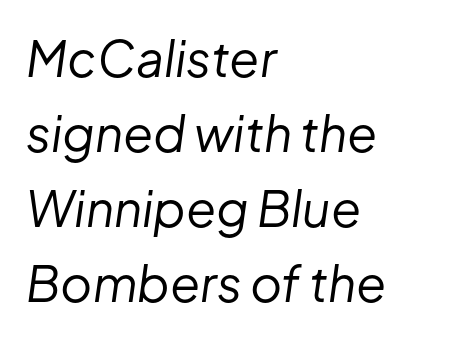
{"italic": "yes", "lean": "right", "slant_degrees": 8, "bold": "no", "weight": "regular", "width": "normal", "stroke_contrast": "low", "x_height": "medium", "monospaced": "no", "underline": "no", "align": "left", "line_spacing": "normal", "line_spacing_ratio": 1.53, "letter_spacing": "normal", "letter_spacing_em": 0.0, "glyph_px": 49}
